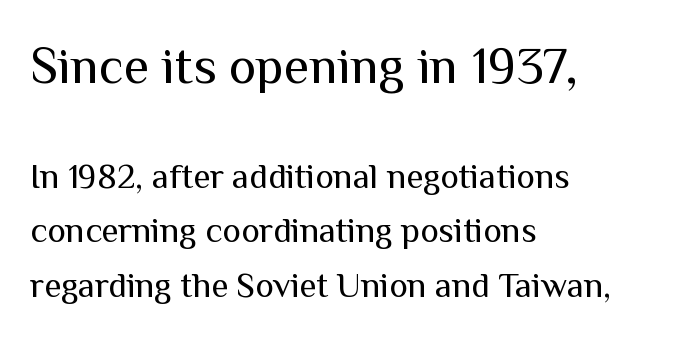
A typesetter would call this proportional, since set widths differ per character. Of the two passages, the one on top uses the larger point size. Underline: absent. These lines were composed using upright roman letters. Default kerning and tracking; the words read as compact shapes. Caption: multi-line text, flush left, ragged right.
